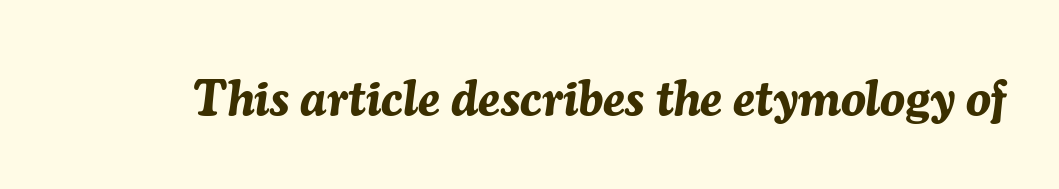
The image shows 50 px bold type, italic (leaning right); set normal letter spacing, not underlined; medium stroke contrast and a medium x-height.
